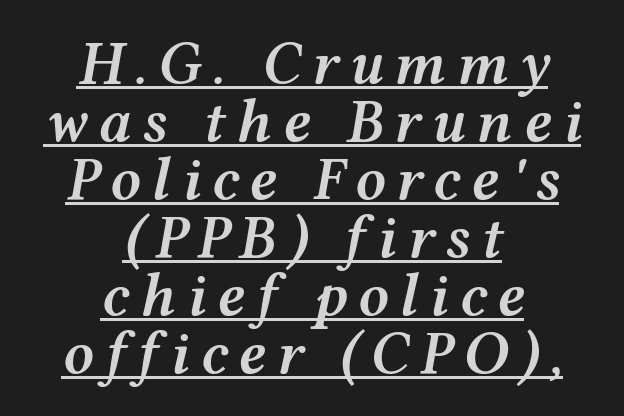
Q: Is the text bold? A: Semi-bold.
Q: Is the text italic (slanted)? A: Yes, it leans right by about 12 degrees.
Q: Is the text underlined? A: Yes.
Q: How is the paragraph aligned? A: Centered.
Q: Is the spacing between lines tight, normal or loose? A: Tight.
Q: Width (condensed, normal, or wide)? A: Wide.
Q: Stroke contrast? A: Medium.
Q: x-height? A: Medium.
Q: Monospaced? A: No.
